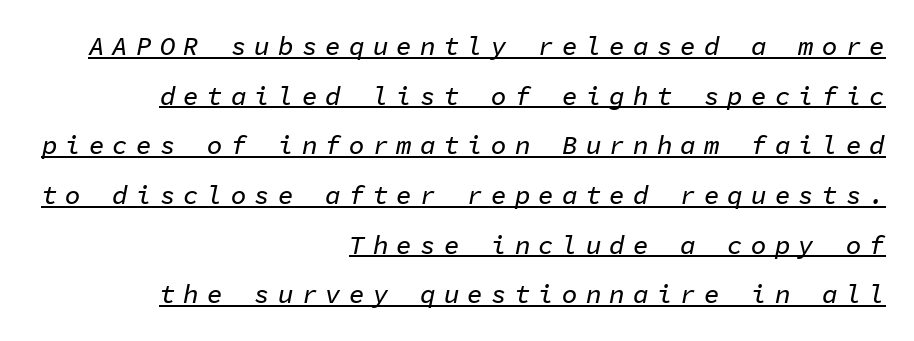
Q: Is the text italic (slanted)? A: Yes, it leans right by about 11 degrees.
Q: Is the text underlined? A: Yes.
Q: How is the paragraph aligned? A: Right-aligned.
Q: Is the spacing between letters normal or unusually wide? A: Unusually wide.
Q: Is the spacing between lines tight, normal or loose? A: Loose.
